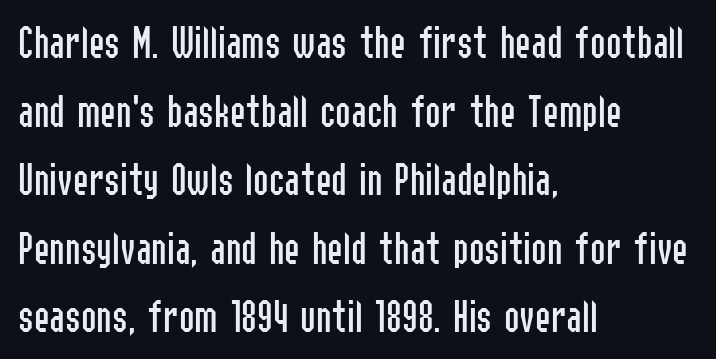
Are there feet on the stems? There aren't — it's a sans. This sample keeps an unexceptional amount of space between lines. The face used here is rendered with its standard letterfit. Ink coverage per letter is moderate at most. When letters stand straight like this, we call the style roman or upright. This rendering uses left alignment, leaving the right contour irregular.
